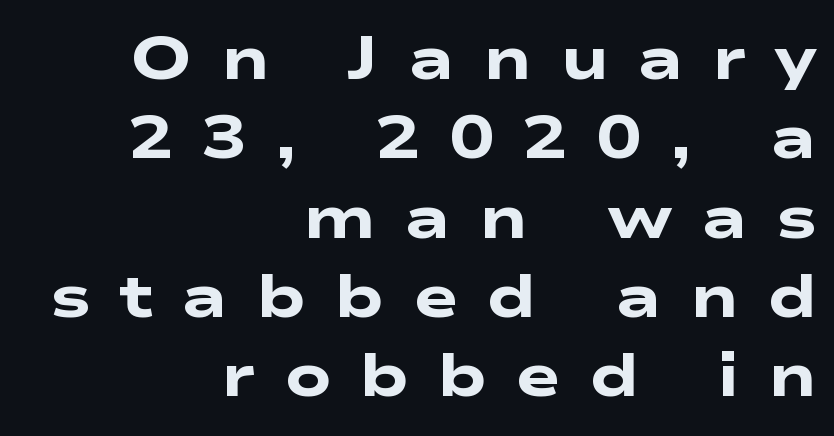
Students, observe: this is what conventionally led text looks like. A flush-right, rag-left setting is used for this passage. Spacing verdict: proportional, widths tailored to each character. Each glyph is drawn with heavy, bold strokes.
